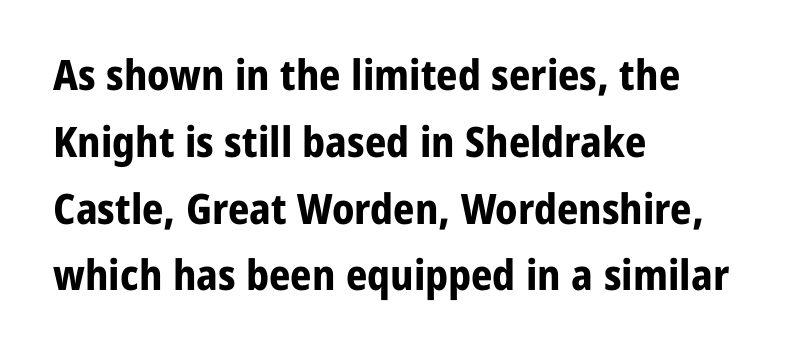
The image shows 42 px bold sans-serif type, upright; set left-aligned, normal line spacing (1.59x), normal letter spacing, not underlined; low stroke contrast and a medium x-height.
